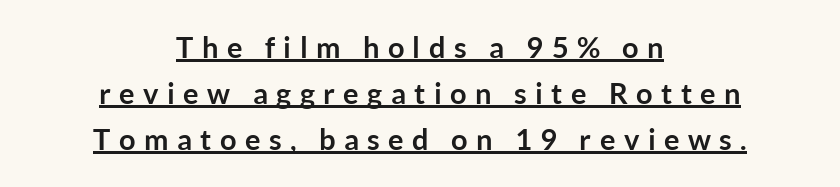
The image shows 29 px semibold sans-serif type, upright; set centered, normal line spacing (1.59x), unusually wide letter spacing (+0.29 em), underlined; low stroke contrast and a medium x-height.
